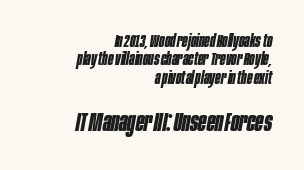
{"italic": "yes", "lean": "right", "slant_degrees": 10, "bold": "yes", "underline": "no", "align": "right", "line_spacing": "tight", "line_spacing_ratio": 1.02, "letter_spacing": "normal", "letter_spacing_em": 0.0, "larger_block": "second", "size_ratio": 1.5, "glyph_px": 27}
